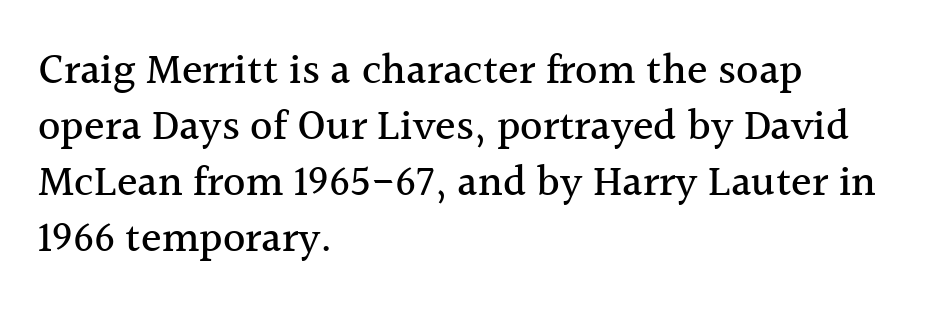
Q: Is the text italic (slanted)? A: No, it is upright.
Q: Is the typeface a serif or a sans-serif typeface? A: Serif.
Q: Is the text underlined? A: No.
Q: How is the paragraph aligned? A: Left-aligned.
Q: Is the spacing between letters normal or unusually wide? A: Normal.
Q: Is the spacing between lines tight, normal or loose? A: Normal.
Q: Width (condensed, normal, or wide)? A: Normal.
Q: x-height? A: Medium.
Q: Monospaced? A: No.
